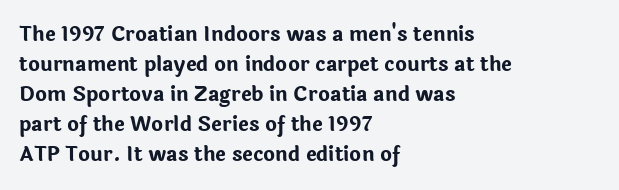
The image shows 20 px bold type, upright; set left-aligned, normal line spacing (1.5x), normal letter spacing, not underlined.
